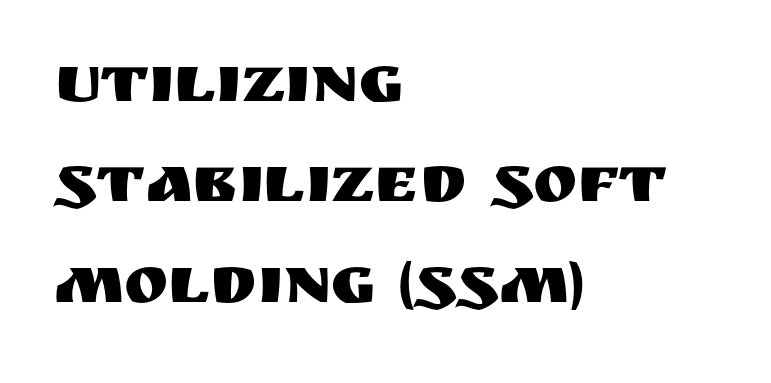
The image shows 67 px sans-serif type, upright; set left-aligned, normal line spacing (1.5x), normal letter spacing, not underlined; medium stroke contrast and a large x-height.
